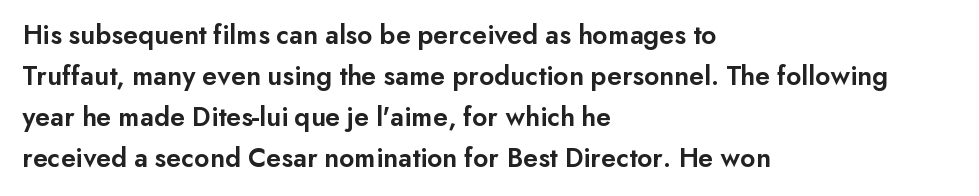
Observe the absence of serifs on each vertical stroke in this sample. In terms of posture, this sample is upright. Varying glyph widths throughout — classic text-font behaviour. Normally led — the rows are evenly, conventionally spaced. The rendering anchors every line to the left-hand side.
